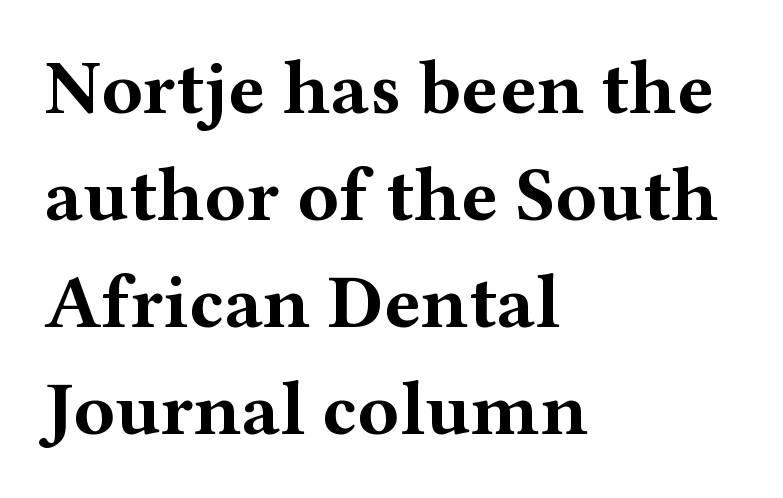
Q: Is the text bold? A: Yes.
Q: Is the text italic (slanted)? A: No, it is upright.
Q: Is the typeface a serif or a sans-serif typeface? A: Serif.
Q: Is the text underlined? A: No.
Q: How is the paragraph aligned? A: Left-aligned.
Q: Is the spacing between letters normal or unusually wide? A: Normal.
Q: Is the spacing between lines tight, normal or loose? A: Normal.
Q: Width (condensed, normal, or wide)? A: Wide.
Q: Stroke contrast? A: Medium.
Q: x-height? A: Medium.
Q: Monospaced? A: No.
